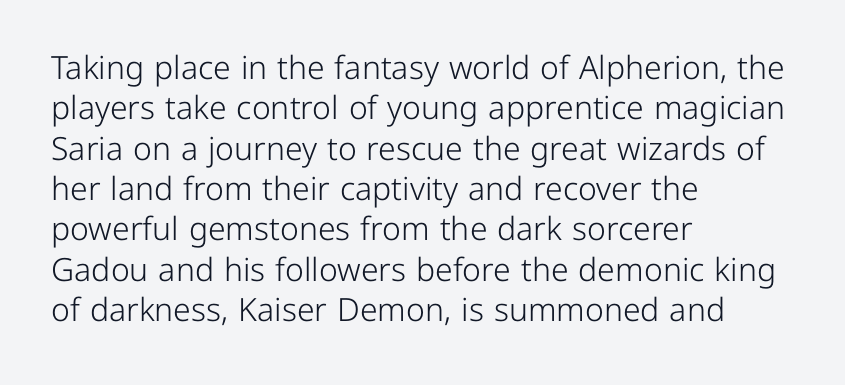
A typesetter would mark this as roman, not italic. The rendering uses natural spacing where letterforms have individual widths. The space beneath each line is pristine and unruled. This rendering employs a face without finishing strokes, i.e., a sans-serif. Compared with typical body copy, the letter spacing here is the same.
